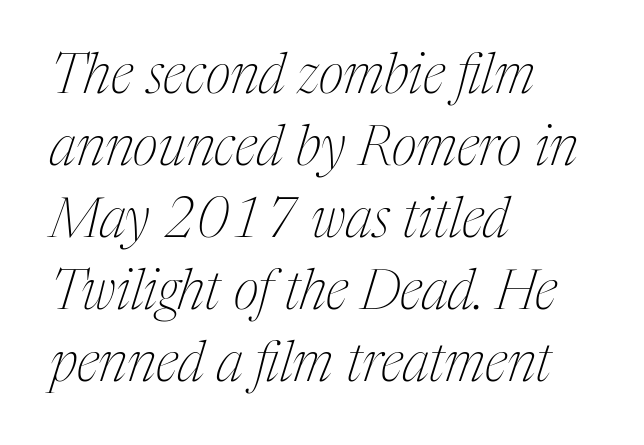
{"serif": "yes", "italic": "yes", "lean": "right", "slant_degrees": 17, "bold": "no", "weight": "thin", "width": "condensed", "stroke_contrast": "medium", "x_height": "medium", "monospaced": "no", "underline": "no", "align": "left", "line_spacing": "normal", "line_spacing_ratio": 1.31, "letter_spacing": "normal", "letter_spacing_em": 0.0, "glyph_px": 55}
